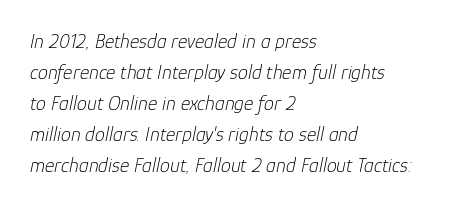
A normal amount of white space separates one row of letters from the next. Glance below the letters and you will spot only blank space. Each line starts at the same left margin while the right side varies. The passage shown leans; its letterforms are oblique. No chunkiness to these letters — they're not bold.
